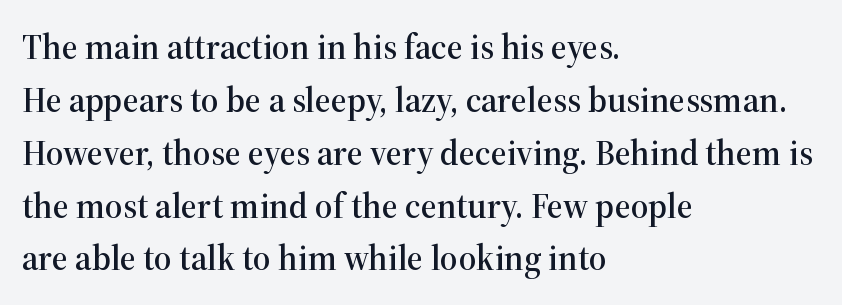
The image shows 35 px serif type, upright; set left-aligned, normal line spacing (1.51x), normal letter spacing, not underlined; high stroke contrast and a medium x-height.
